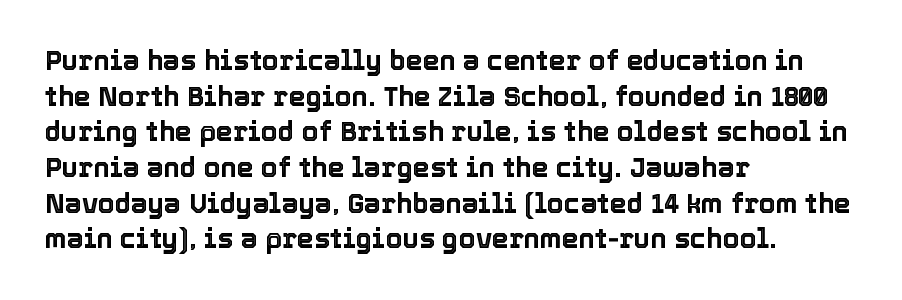
The image shows 27 px text type, upright; set left-aligned, normal line spacing (1.32x), normal letter spacing, not underlined.
